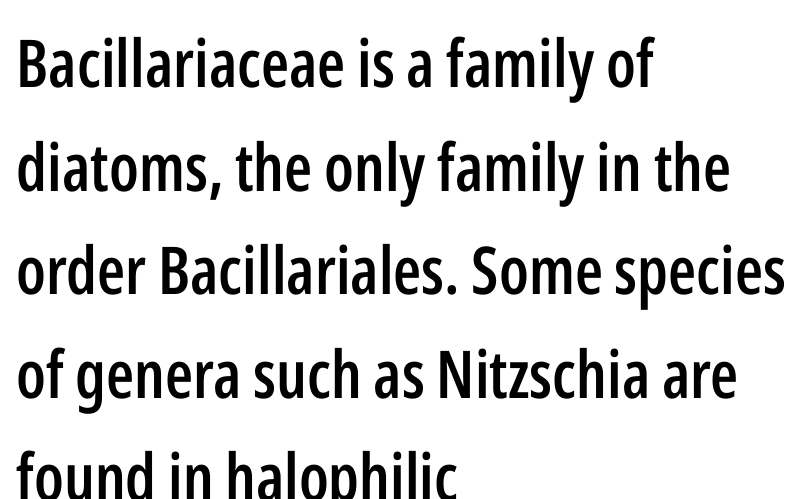
The image shows 66 px semibold, condensed sans-serif type, upright; set left-aligned, normal line spacing (1.57x), normal letter spacing, not underlined; low stroke contrast and a medium x-height.
